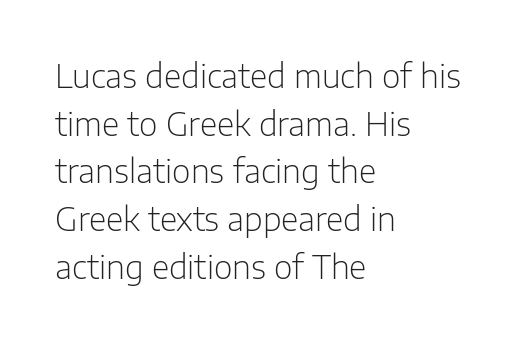
A typesetter would mark this as roman, not italic. One-word summary of the alignment: left. Default kerning and tracking; the words read as compact shapes. Each new line begins a customary step beneath the previous one. Typographically, this falls in the sans-serif category. Here the designer chose a conventional face with non-uniform glyph widths.
